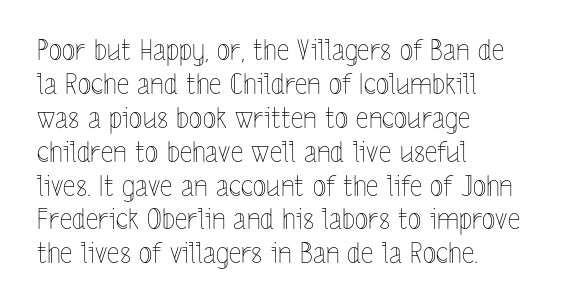
The string is rendered with underlining switched off. Nobody touched the tracking dial on this one. A classic flush-left, rag-right setting is used for this passage. Characters remain perfectly vertical along every line. Summary of weight: not heavy and not bold. Is this a fixed-width face? No — the glyphs have proportional, varying widths.
